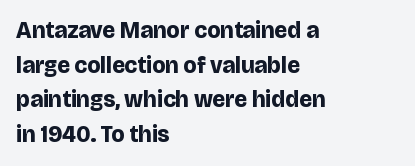
Every stem runs plumb, perpendicular to the baseline. The typesetting leans heavy: a genuine bold. Anything drawn beneath the words? Only blank space. The paragraph shown leans on its left margin. In terms of letterspacing, this is plain default setting. The space between consecutive lines is moderate.
